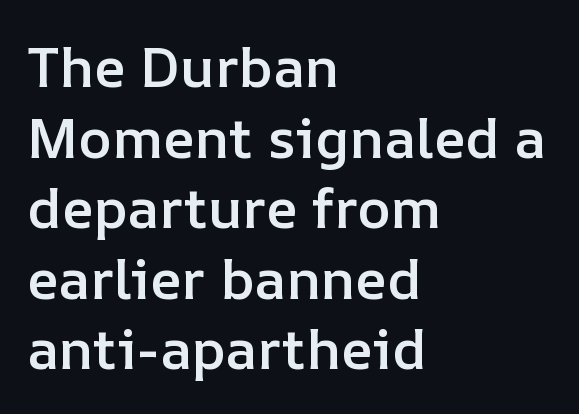
What stands out about the letter spacing? Nothing — it is the standard amount. These lines are rendered in a variable-pitch font. Typesetter's note: demi weight, one step under bold. These lines are set flush left with a ragged right edge. Compared with typical paragraphs, the rows here are spaced about the same. These lines were composed using upright roman letters.
